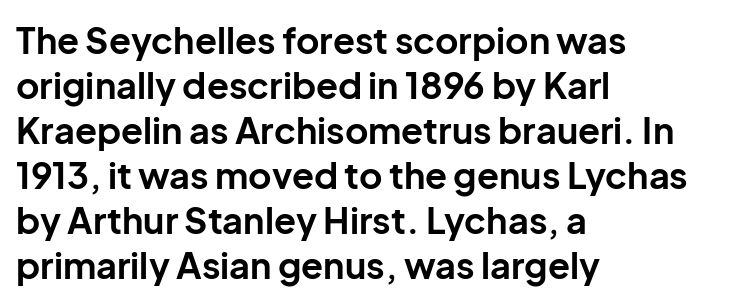
Q: Is the text bold? A: Yes.
Q: Is the text italic (slanted)? A: No, it is upright.
Q: Is the typeface a serif or a sans-serif typeface? A: Sans-serif.
Q: Is the text underlined? A: No.
Q: How is the paragraph aligned? A: Left-aligned.
Q: Is the spacing between letters normal or unusually wide? A: Normal.
Q: Is the spacing between lines tight, normal or loose? A: Normal.
Q: Width (condensed, normal, or wide)? A: Normal.
Q: Stroke contrast? A: Low.
Q: x-height? A: Medium.
Q: Monospaced? A: No.
